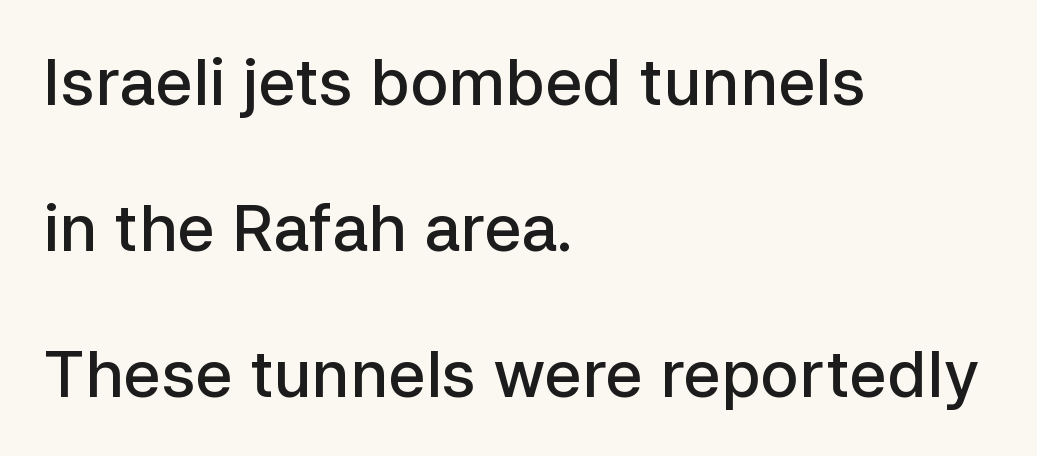
Does the leading feel generous? Absolutely, it's lavish. The letters carry no serifs — their stems end cleanly without finishing strokes. This sample has the flowing, uneven cadence of proportional lettering. Stems and bowls a touch heavier than normal — semibold. There is no visible air inserted between adjacent glyphs. Letters rest on an invisible, unmarked baseline.
